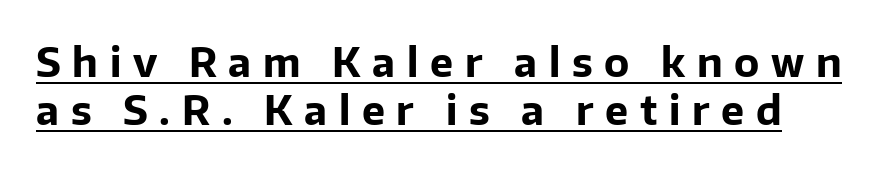
The image shows 39 px bold sans-serif type, upright; set line spacing 1.23x, unusually wide letter spacing (+0.3 em), underlined; low stroke contrast and a medium x-height.
